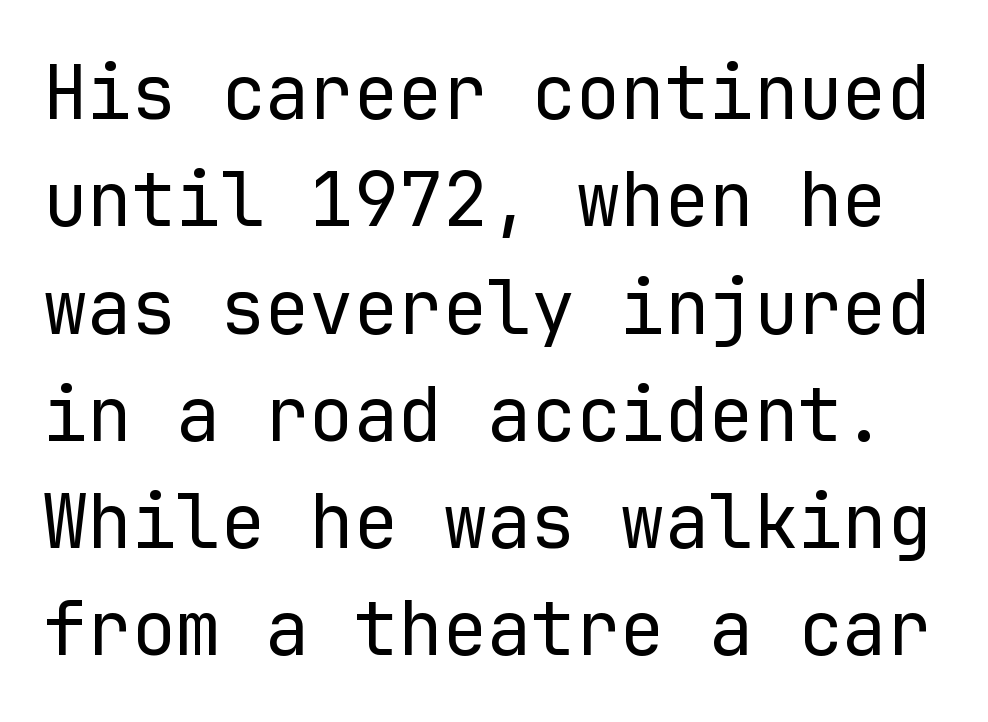
Q: Is the text bold? A: No.
Q: Is the text italic (slanted)? A: No, it is upright.
Q: Is the typeface a serif or a sans-serif typeface? A: Sans-serif.
Q: Is the text underlined? A: No.
Q: Is the spacing between letters normal or unusually wide? A: Normal.
Q: Is the spacing between lines tight, normal or loose? A: Normal.
Q: Width (condensed, normal, or wide)? A: Normal.
Q: Stroke contrast? A: Low.
Q: x-height? A: Medium.
Q: Monospaced? A: Yes.
